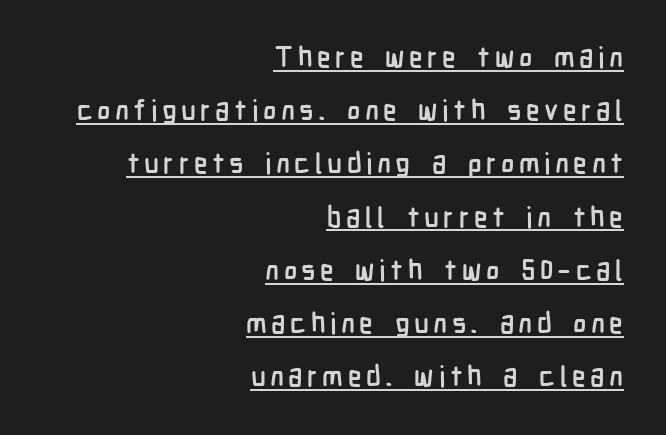
{"serif": "no", "italic": "no", "bold": "yes", "weight": "semibold", "width": "condensed", "stroke_contrast": "low", "x_height": "medium", "monospaced": "no", "underline": "yes", "align": "right", "line_spacing": "loose", "line_spacing_ratio": 1.9, "glyph_px": 28}
